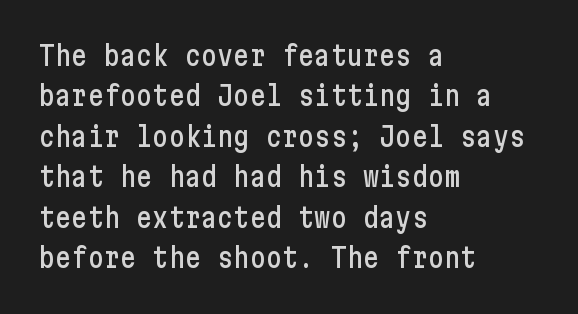
{"italic": "no", "underline": "no", "align": "left", "line_spacing": "normal", "line_spacing_ratio": 1.5, "letter_spacing": "normal", "letter_spacing_em": 0.0, "glyph_px": 27}
